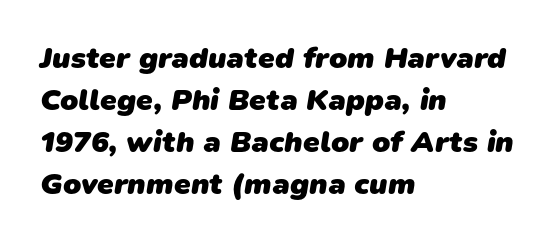
The image shows 30 px heavy sans-serif type; set left-aligned, normal line spacing (1.4x), normal letter spacing, not underlined; low stroke contrast and a medium x-height.
